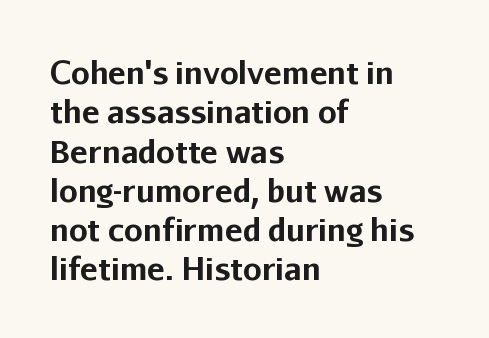
The image shows 30 px bold sans-serif type, upright; set left-aligned, normal line spacing (1.31x), normal letter spacing, not underlined; low stroke contrast and a medium x-height.
